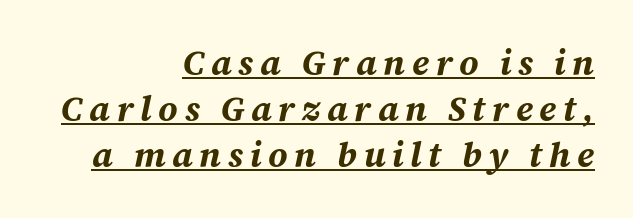
The whole block is typeset with a tilt. Quick note: underline on. Each letter keeps its own natural width here, so spacing adapts to shape. This block has exactly the height ordinary leading produces. As a designer I'd log this as weight 700, bold. The rendering anchors every line to the right-hand side.
